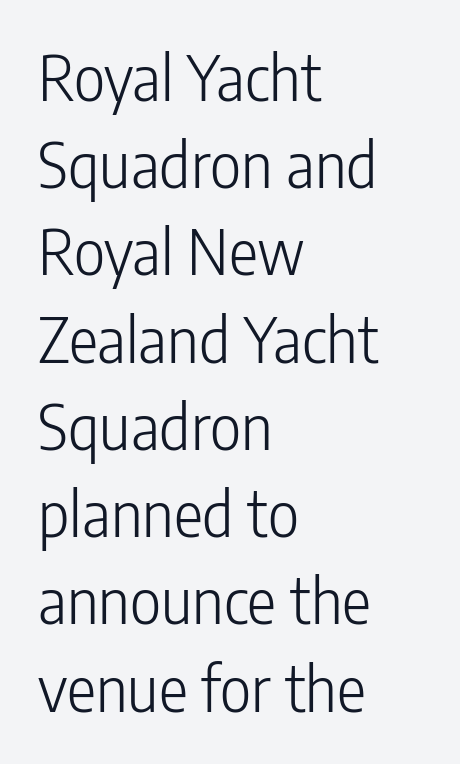
The image shows 61 px light, condensed sans-serif type, upright; set left-aligned, normal line spacing (1.43x), normal letter spacing, not underlined; low stroke contrast and a medium x-height.
